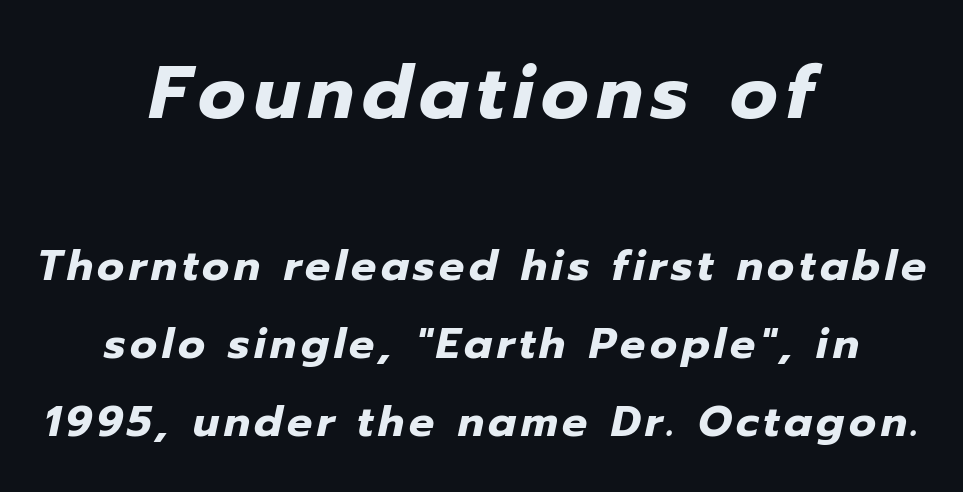
Q: Is the text bold? A: Yes.
Q: Is the text italic (slanted)? A: Yes, it leans right by about 12 degrees.
Q: Is the text underlined? A: No.
Q: How is the paragraph aligned? A: Centered.
Q: Which block of text is set in a larger size, the first (top) or the second (bottom)? A: The first (top) one.
Q: Width (condensed, normal, or wide)? A: Normal.
Q: Stroke contrast? A: Low.
Q: x-height? A: Medium.
Q: Monospaced? A: No.
